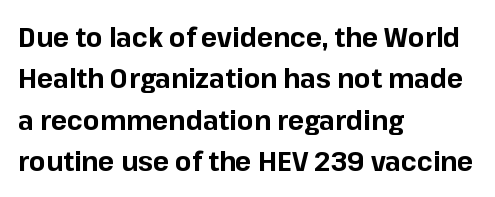
Q: Is the text bold? A: Yes.
Q: Is the text italic (slanted)? A: No, it is upright.
Q: Is the text underlined? A: No.
Q: How is the paragraph aligned? A: Left-aligned.
Q: Is the spacing between letters normal or unusually wide? A: Normal.
Q: Is the spacing between lines tight, normal or loose? A: Normal.
